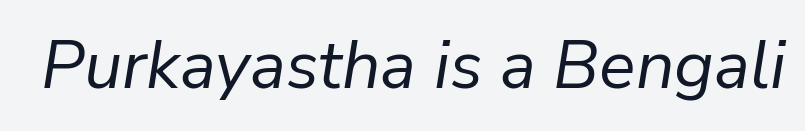
The image shows 68 px regular-weight type, italic (leaning right); set normal letter spacing, not underlined; low stroke contrast and a medium x-height.
